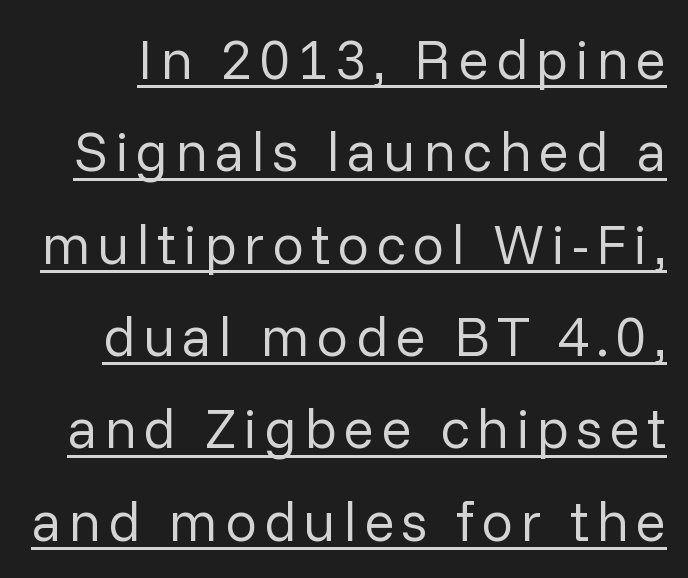
The image shows 57 px regular-weight sans-serif type, upright; set normal line spacing (1.62x), underlined; low stroke contrast and a medium x-height.
